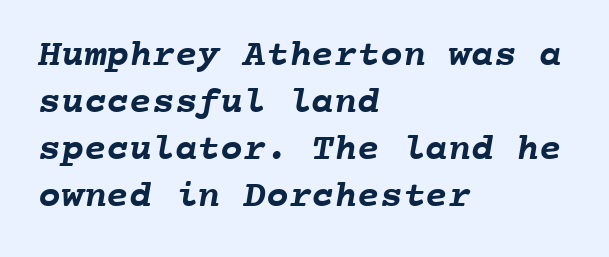
{"bold": "yes", "weight": "semibold", "width": "normal", "stroke_contrast": "low", "x_height": "medium", "monospaced": "yes", "underline": "no", "align": "left", "line_spacing_ratio": 1.24, "letter_spacing": "normal", "letter_spacing_em": 0.0, "glyph_px": 38}
